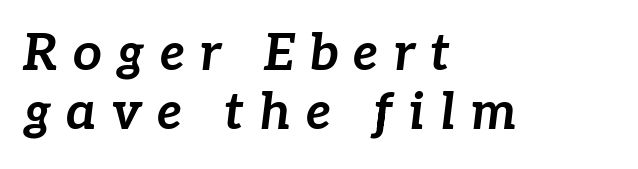
{"italic": "yes", "lean": "right", "slant_degrees": 7, "bold": "yes", "weight": "bold", "width": "normal", "stroke_contrast": "low", "x_height": "medium", "monospaced": "no", "underline": "no", "align": "left", "line_spacing_ratio": 1.16, "letter_spacing": "wide", "letter_spacing_em": 0.29, "glyph_px": 51}
